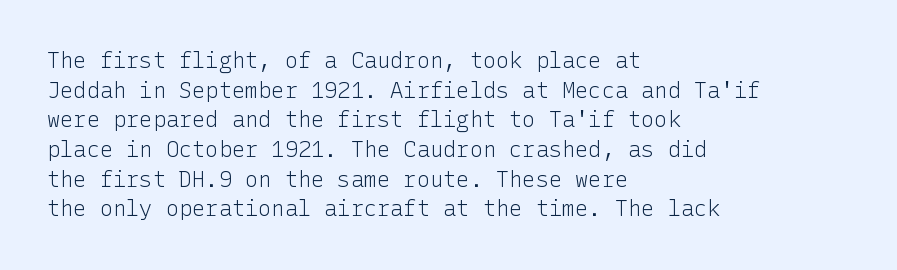
Q: Is the text bold? A: No.
Q: Is the text italic (slanted)? A: No, it is upright.
Q: Is the text underlined? A: No.
Q: How is the paragraph aligned? A: Left-aligned.
Q: Is the spacing between letters normal or unusually wide? A: Normal.
Q: Is the spacing between lines tight, normal or loose? A: Normal.
